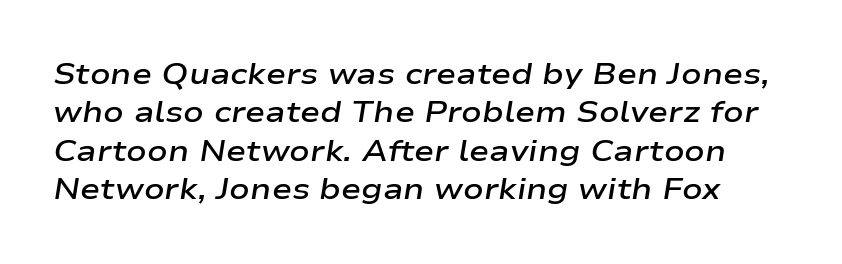
The image shows 30 px semibold, wide type, italic (leaning right); set normal line spacing (1.28x), normal letter spacing, not underlined; low stroke contrast and a medium x-height.
